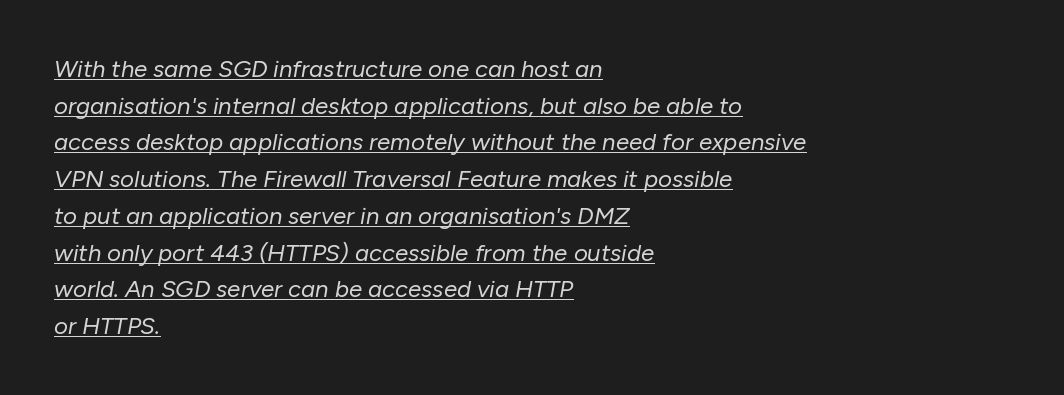
Q: Is the text bold? A: No.
Q: Is the text italic (slanted)? A: Yes, it leans right by about 10 degrees.
Q: Is the text underlined? A: Yes.
Q: How is the paragraph aligned? A: Left-aligned.
Q: Is the spacing between letters normal or unusually wide? A: Normal.
Q: Is the spacing between lines tight, normal or loose? A: Normal.
